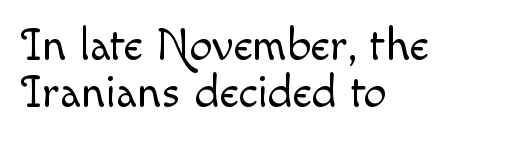
Q: Is the text bold? A: No.
Q: Is the text italic (slanted)? A: No, it is upright.
Q: Is the text underlined? A: No.
Q: How is the paragraph aligned? A: Left-aligned.
Q: Is the spacing between letters normal or unusually wide? A: Normal.
Q: Is the spacing between lines tight, normal or loose? A: Tight.
Q: Width (condensed, normal, or wide)? A: Normal.
Q: x-height? A: Small.
Q: Monospaced? A: No.
